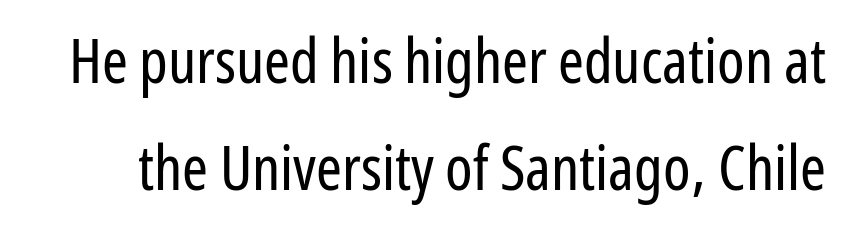
The image shows 62 px regular-weight, condensed sans-serif type, upright; set line spacing 1.73x, normal letter spacing, not underlined; low stroke contrast and a medium x-height.
